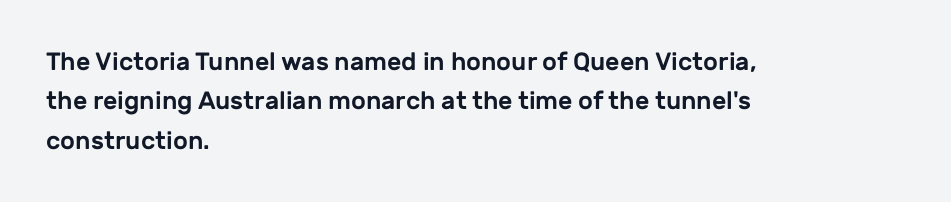
The setting favours the left margin, as ordinary paragraphs usually do. Is there any slant? The stems are plumb. A bare baseline throughout the passage. The letterforms sit shoulder to shoulder at normal distance. These lines sit exactly where default settings would place them.
